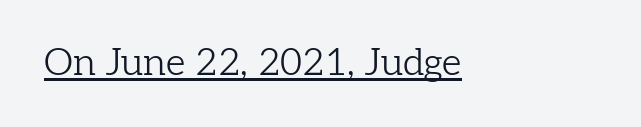
This rendering leaves character spacing at its baseline value. Serif or sans? Serif — the stroke terminals have little feet. The words here are underlined. Varying glyph widths throughout — classic text-font behaviour. Is there any slant? The stems are plumb. Unbolded letterforms with no extra heft.
